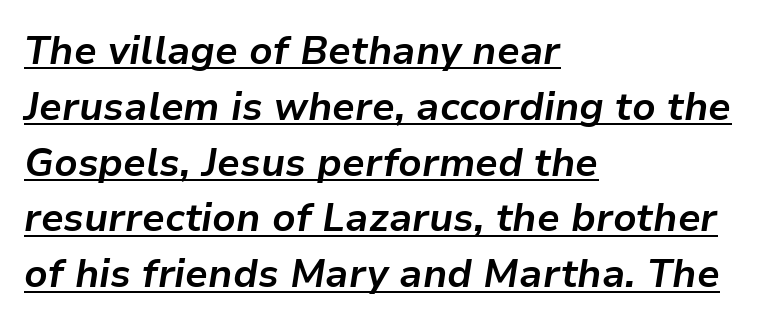
{"italic": "yes", "lean": "right", "slant_degrees": 9, "bold": "yes", "weight": "bold", "width": "normal", "stroke_contrast": "low", "x_height": "medium", "monospaced": "no", "underline": "yes", "align": "left", "line_spacing": "normal", "line_spacing_ratio": 1.43, "letter_spacing": "normal", "letter_spacing_em": 0.0, "glyph_px": 39}
